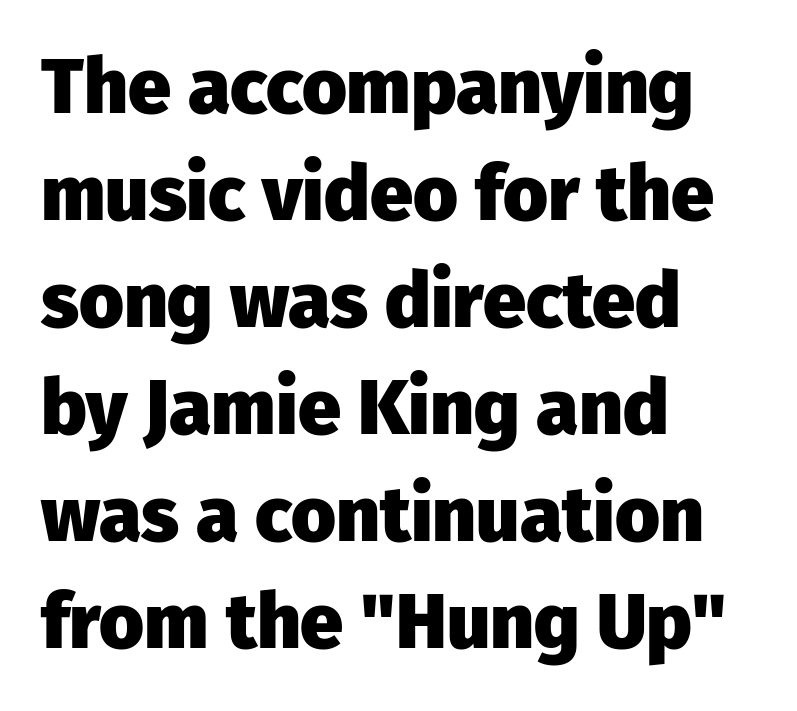
You'd pick this weight for a headline — it's a proper bold. Characters remain perfectly vertical along every line. Leftover space on each line is placed entirely after the last word. Letter spacing: default. The type family on display is of the sans-serif kind. Successive baselines arrive at the customary interval.
